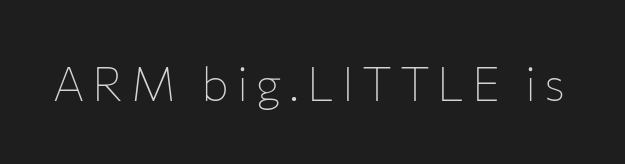
Q: Is the text bold? A: No.
Q: Is the text italic (slanted)? A: No, it is upright.
Q: Is the typeface a serif or a sans-serif typeface? A: Sans-serif.
Q: Is the text underlined? A: No.
Q: Width (condensed, normal, or wide)? A: Normal.
Q: Stroke contrast? A: Low.
Q: x-height? A: Medium.
Q: Monospaced? A: No.
